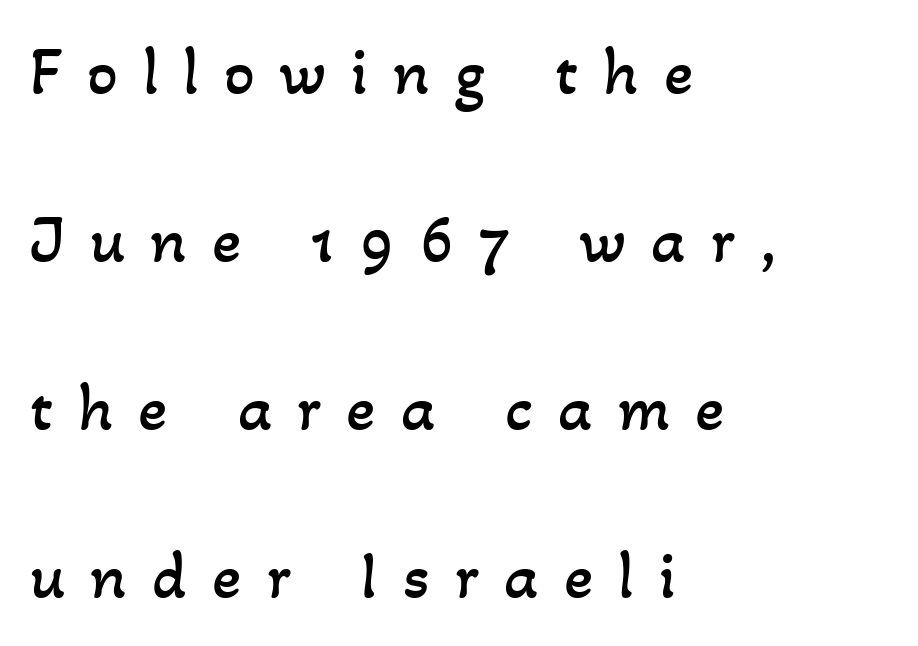
Ink coverage per letter is moderate at most. Notice the wide empty band between every row — that's loose leading. Proportional: the letters do not fall into vertical columns. The area under the type is left untouched.
